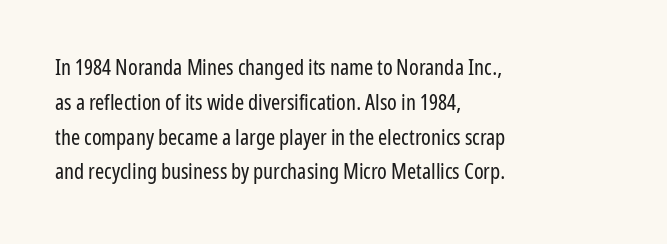
{"italic": "no", "bold": "no", "underline": "no", "align": "left", "line_spacing": "normal", "line_spacing_ratio": 1.58, "letter_spacing": "normal", "letter_spacing_em": 0.0, "glyph_px": 22}
